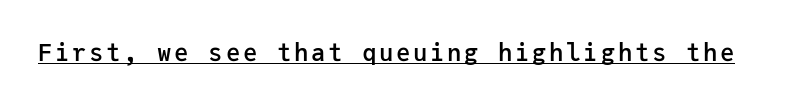
Q: Is the text bold? A: Semi-bold.
Q: Is the text italic (slanted)? A: No, it is upright.
Q: Is the text underlined? A: Yes.
